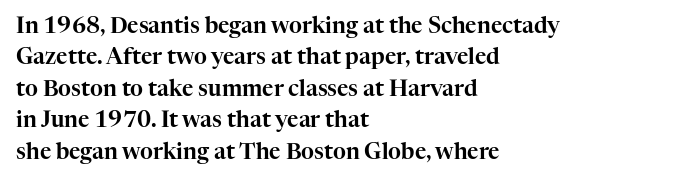
The image shows 22 px text type, upright; set left-aligned, normal line spacing (1.43x), normal letter spacing, not underlined.
